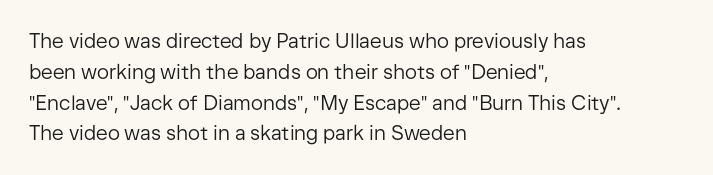
The image shows 20 px text type, upright; set left-aligned, normal line spacing (1.54x), normal letter spacing, not underlined.
